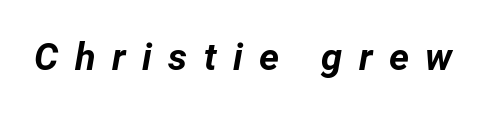
Q: Is the text bold? A: Yes.
Q: Is the text italic (slanted)? A: Yes, it leans right by about 12 degrees.
Q: Is the text underlined? A: No.
Q: Is the spacing between letters normal or unusually wide? A: Unusually wide.
Q: Width (condensed, normal, or wide)? A: Normal.
Q: Stroke contrast? A: Low.
Q: x-height? A: Medium.
Q: Monospaced? A: No.
